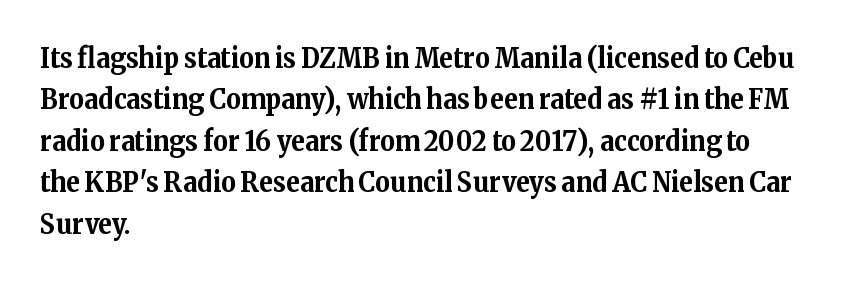
{"serif": "yes", "italic": "no", "bold": "yes", "weight": "bold", "width": "normal", "stroke_contrast": "medium", "x_height": "medium", "monospaced": "no", "underline": "no", "align": "left", "line_spacing": "normal", "line_spacing_ratio": 1.48, "letter_spacing": "normal", "letter_spacing_em": 0.0, "glyph_px": 28}
